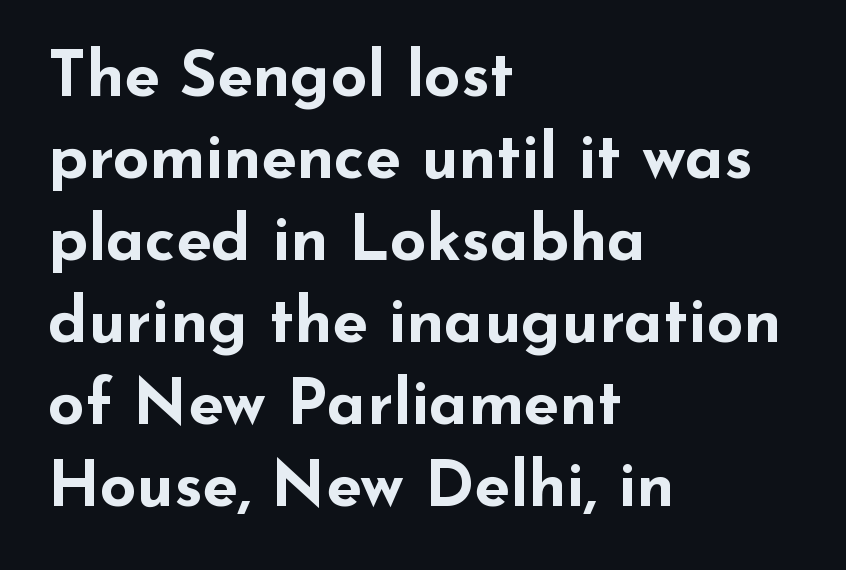
Q: Is the text bold? A: Yes.
Q: Is the text italic (slanted)? A: No, it is upright.
Q: Is the typeface a serif or a sans-serif typeface? A: Sans-serif.
Q: Is the text underlined? A: No.
Q: How is the paragraph aligned? A: Left-aligned.
Q: Is the spacing between letters normal or unusually wide? A: Normal.
Q: Is the spacing between lines tight, normal or loose? A: Normal.
Q: Width (condensed, normal, or wide)? A: Wide.
Q: Stroke contrast? A: Low.
Q: x-height? A: Small.
Q: Monospaced? A: No.
